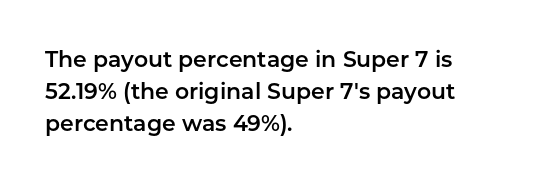
The image shows 22 px text type, upright; set left-aligned, normal line spacing (1.45x), normal letter spacing, not underlined.
